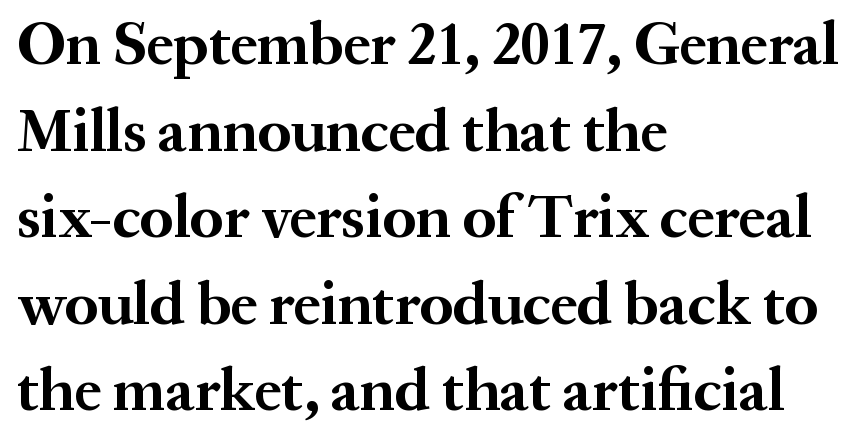
The image shows 61 px bold serif type, upright; set left-aligned, normal line spacing (1.42x), normal letter spacing, not underlined; medium stroke contrast and a medium x-height.
